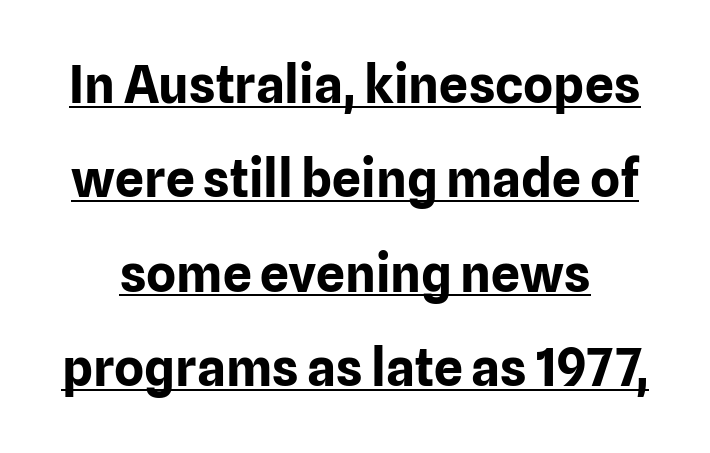
{"serif": "no", "italic": "no", "bold": "yes", "weight": "bold", "width": "normal", "stroke_contrast": "low", "x_height": "medium", "monospaced": "no", "underline": "yes", "line_spacing_ratio": 1.85, "letter_spacing": "normal", "letter_spacing_em": 0.0, "glyph_px": 51}
